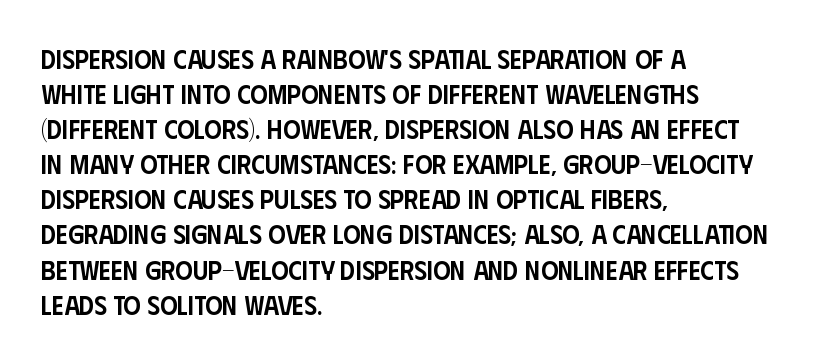
{"italic": "no", "bold": "semi", "underline": "no", "align": "left", "line_spacing": "normal", "line_spacing_ratio": 1.3, "letter_spacing": "normal", "letter_spacing_em": 0.0, "glyph_px": 27}
